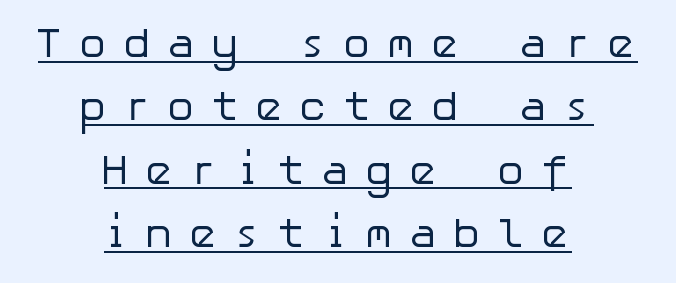
{"serif": "no", "italic": "no", "bold": "no", "weight": "regular", "width": "normal", "stroke_contrast": "low", "x_height": "medium", "underline": "yes", "align": "center", "line_spacing": "normal", "line_spacing_ratio": 1.51, "letter_spacing": "wide", "letter_spacing_em": 0.38, "glyph_px": 42}
